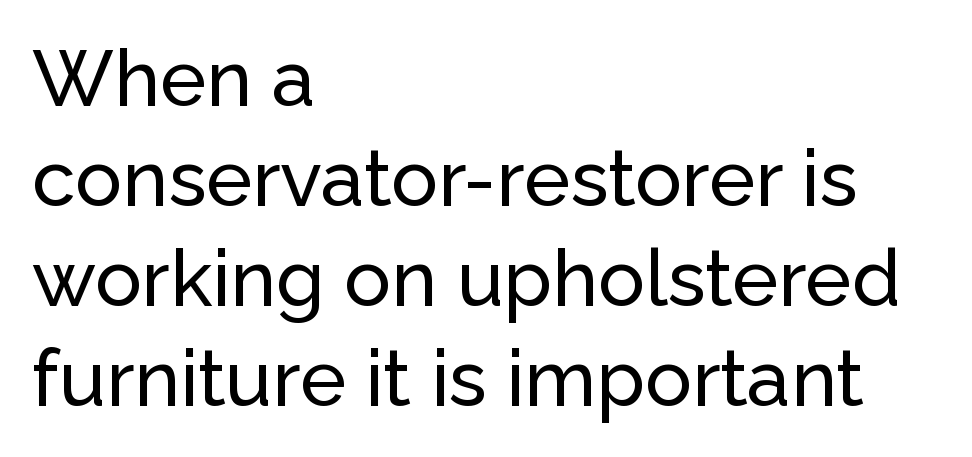
{"serif": "no", "italic": "no", "width": "normal", "stroke_contrast": "low", "x_height": "medium", "monospaced": "no", "underline": "no", "align": "left", "line_spacing": "normal", "line_spacing_ratio": 1.28, "letter_spacing": "normal", "letter_spacing_em": 0.0, "glyph_px": 78}
